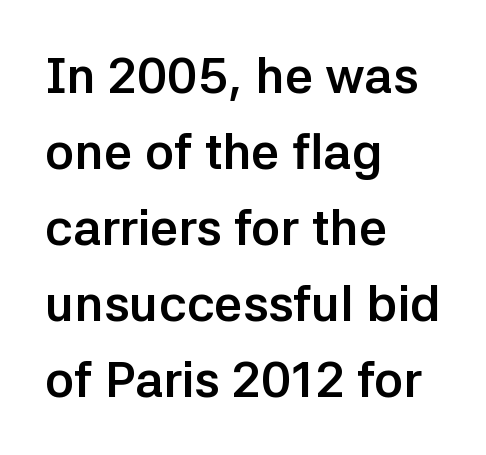
Q: Is the text bold? A: Yes.
Q: Is the text italic (slanted)? A: No, it is upright.
Q: Is the typeface a serif or a sans-serif typeface? A: Sans-serif.
Q: Is the text underlined? A: No.
Q: How is the paragraph aligned? A: Left-aligned.
Q: Is the spacing between letters normal or unusually wide? A: Normal.
Q: Is the spacing between lines tight, normal or loose? A: Normal.
Q: Width (condensed, normal, or wide)? A: Normal.
Q: Stroke contrast? A: Low.
Q: x-height? A: Medium.
Q: Monospaced? A: No.
